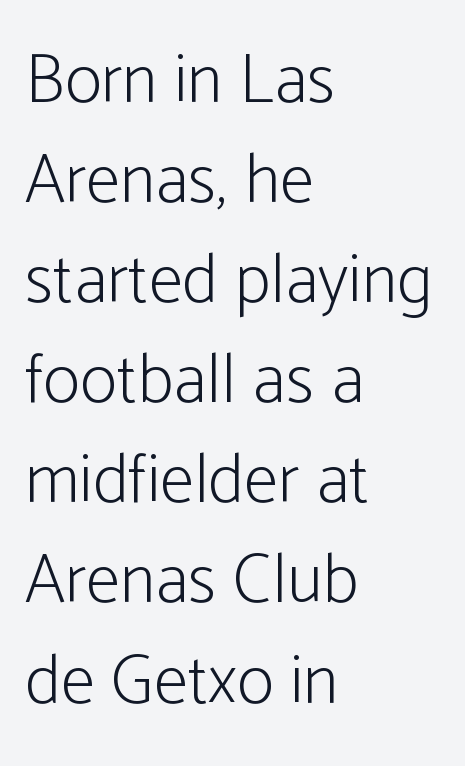
The image shows 70 px light, condensed sans-serif type, upright; set left-aligned, normal line spacing (1.43x), normal letter spacing, not underlined; low stroke contrast and a medium x-height.
